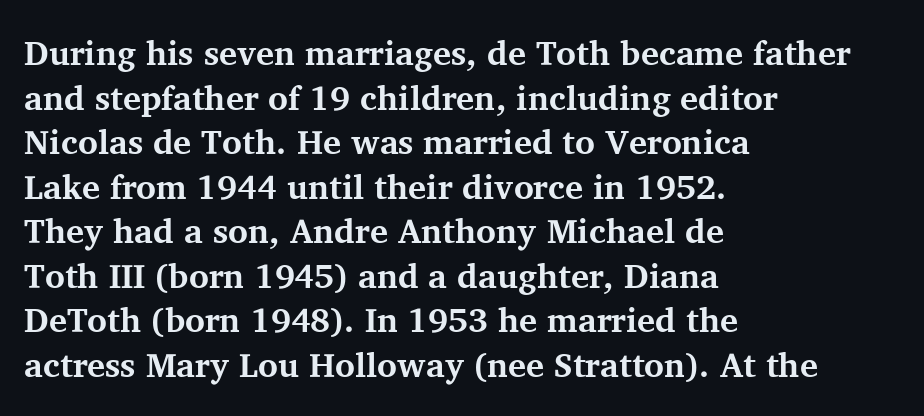
The image shows 34 px bold serif type, upright; set left-aligned, normal line spacing (1.31x), normal letter spacing, not underlined; medium stroke contrast and a medium x-height.
